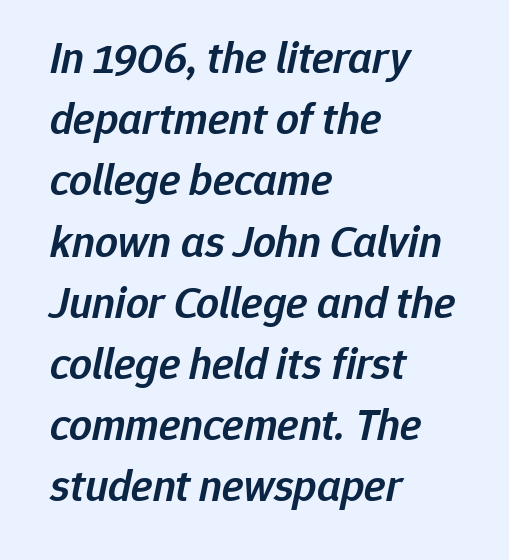
Reading down the column, the eye jumps a familiar distance to each next line. Leftover space on each line is placed entirely after the last word. There's an unmistakable incline to the writing here. Each row of text sits above clean, open space. You could call the tracking neutral — neither tight nor loose.
